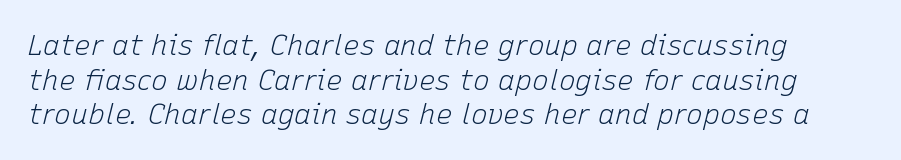
Q: Is the text bold? A: No.
Q: Is the text italic (slanted)? A: Yes, it leans right by about 15 degrees.
Q: Is the text underlined? A: No.
Q: How is the paragraph aligned? A: Left-aligned.
Q: Is the spacing between letters normal or unusually wide? A: Normal.
Q: Width (condensed, normal, or wide)? A: Normal.
Q: Stroke contrast? A: Low.
Q: x-height? A: Medium.
Q: Monospaced? A: No.
